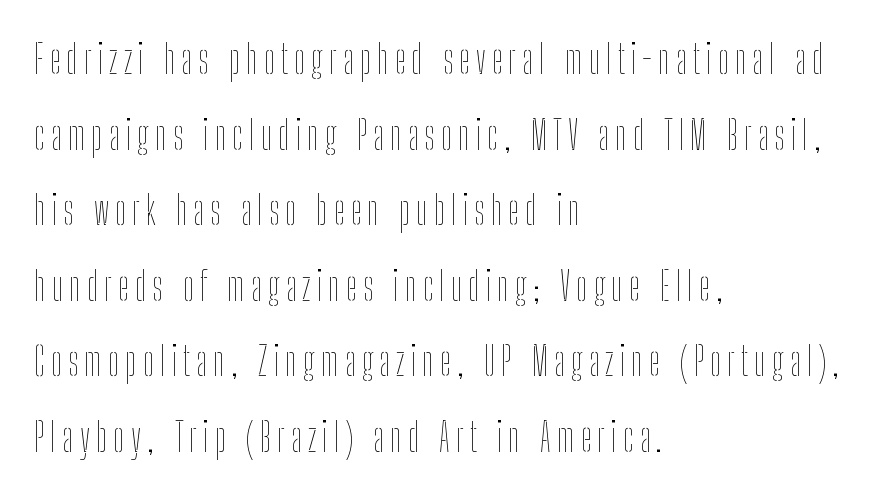
Beneath every word, the page is bare. The specimen reads as upright at a glance. The ragged edge is on the right, which tells us the setting is flush left. Is this a fixed-width face? No — the glyphs have proportional, varying widths. A quiet, ordinary-to-light weight characterises the typeface.
